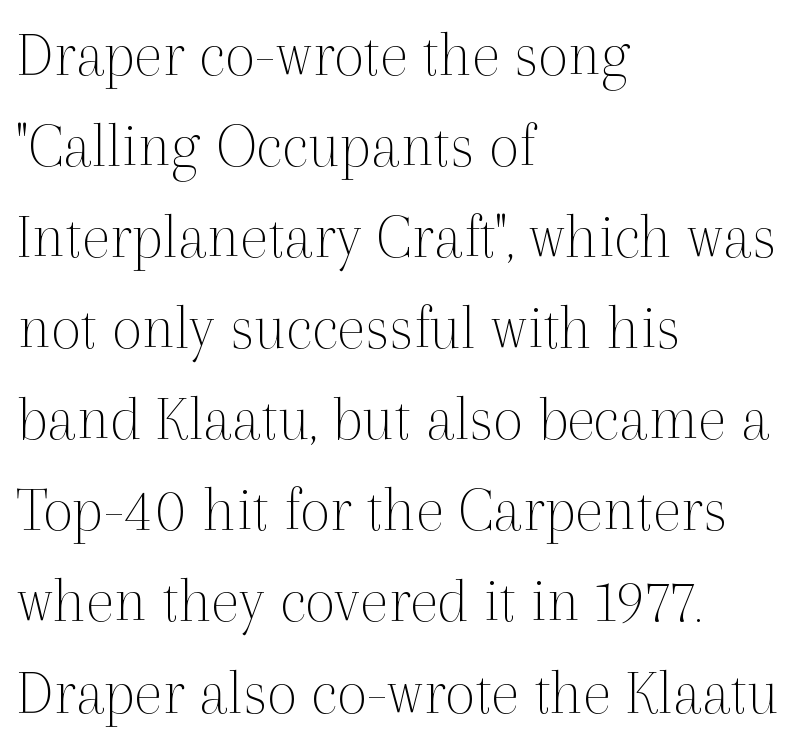
The face used here is proportionally spaced, like ordinary book or web type. Is the block centered? No — it sits flush against the left margin. I'd call this a serif setting — the letters wear small feet. Compared with typical body copy, the letter spacing here is the same.
